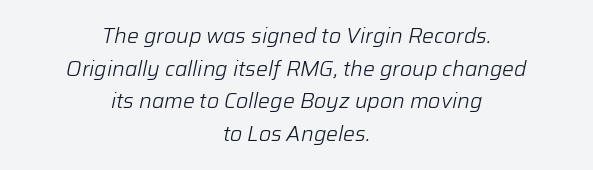
The image shows 21 px text type, italic (leaning right); set centered, normal line spacing (1.55x), normal letter spacing, not underlined.
